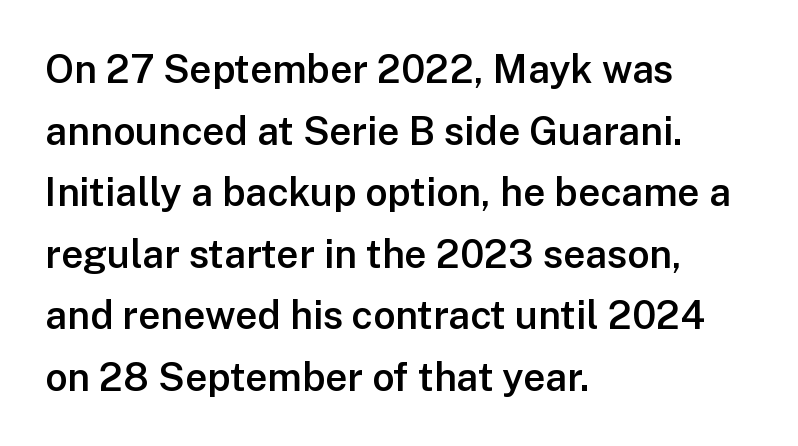
{"serif": "no", "italic": "no", "bold": "semi", "weight": "semibold", "width": "normal", "stroke_contrast": "low", "x_height": "medium", "monospaced": "no", "underline": "no", "align": "left", "line_spacing": "normal", "line_spacing_ratio": 1.58, "letter_spacing": "normal", "letter_spacing_em": 0.0, "glyph_px": 39}
